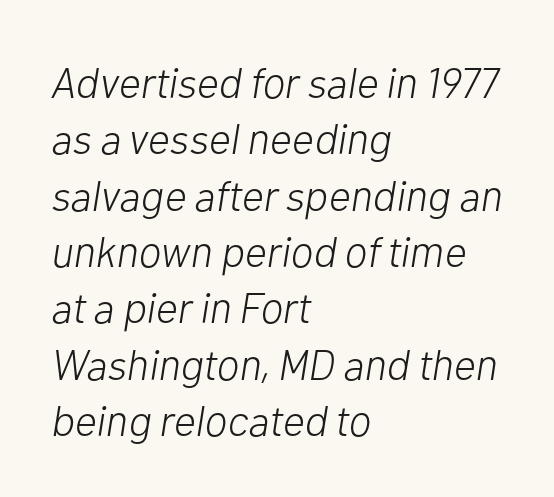
The passage shown is not bold in any degree. The face used here is proportionally spaced, like ordinary book or web type. Baseline-to-baseline distance is the conventional proportion of letter height. In terms of letterspacing, this is plain default setting. If you drew a ruler down the left edge, every line would touch it.
